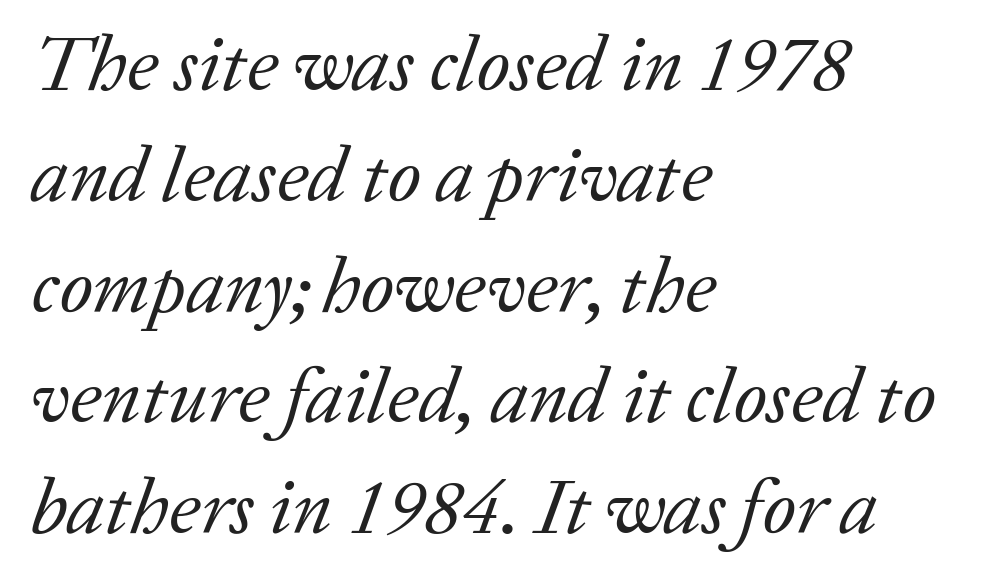
Q: Is the text bold? A: No.
Q: Is the text italic (slanted)? A: Yes, it leans right by about 20 degrees.
Q: Is the typeface a serif or a sans-serif typeface? A: Serif.
Q: Is the text underlined? A: No.
Q: How is the paragraph aligned? A: Left-aligned.
Q: Is the spacing between letters normal or unusually wide? A: Normal.
Q: Is the spacing between lines tight, normal or loose? A: Normal.
Q: Width (condensed, normal, or wide)? A: Normal.
Q: Stroke contrast? A: Low.
Q: x-height? A: Medium.
Q: Monospaced? A: No.
